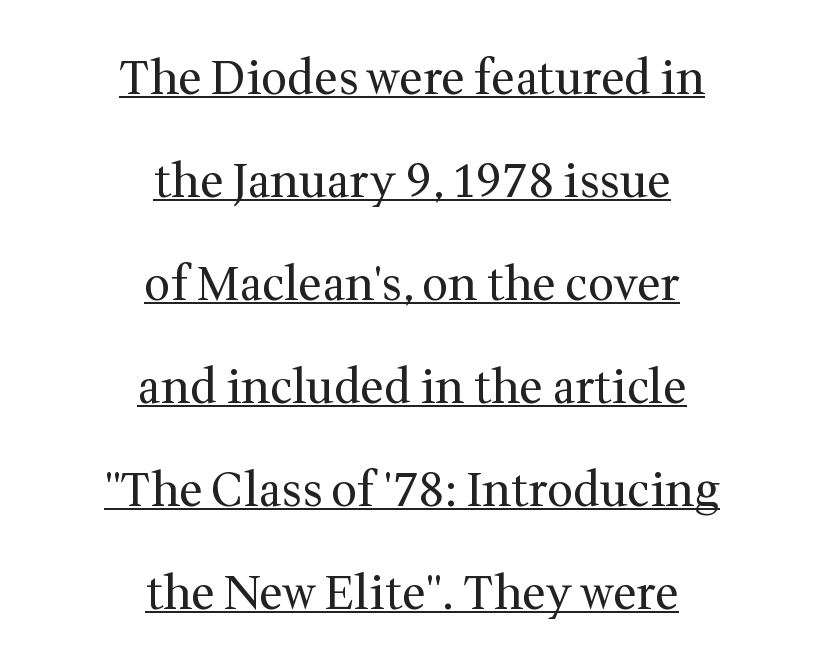
Unlike a clean sans, this face finishes its strokes with serifs. Caption: face not bold, strokes unweighted. Is this a fixed-width face? No — the glyphs have proportional, varying widths. Teacher's note: observe the equal gaps on both sides — that is centered alignment.
